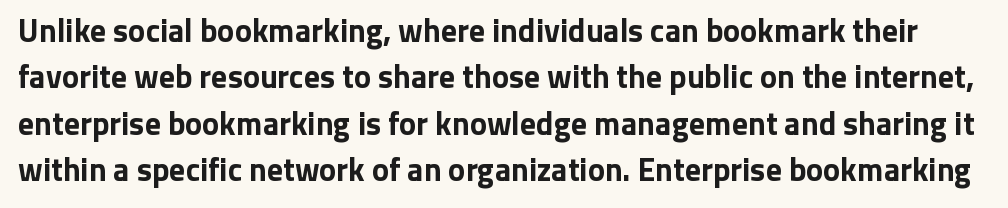
The image shows 32 px bold sans-serif type, upright; set normal line spacing (1.45x), normal letter spacing, not underlined; low stroke contrast and a medium x-height.
